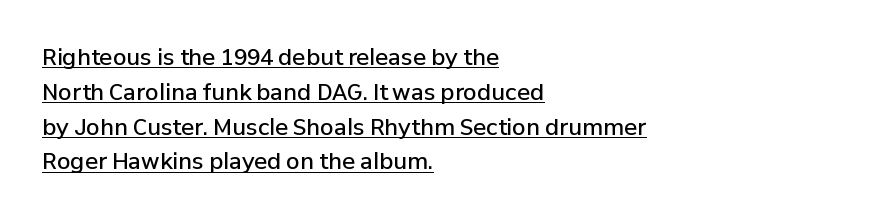
The image shows 22 px text type, upright; set left-aligned, normal line spacing (1.58x), normal letter spacing, underlined.
